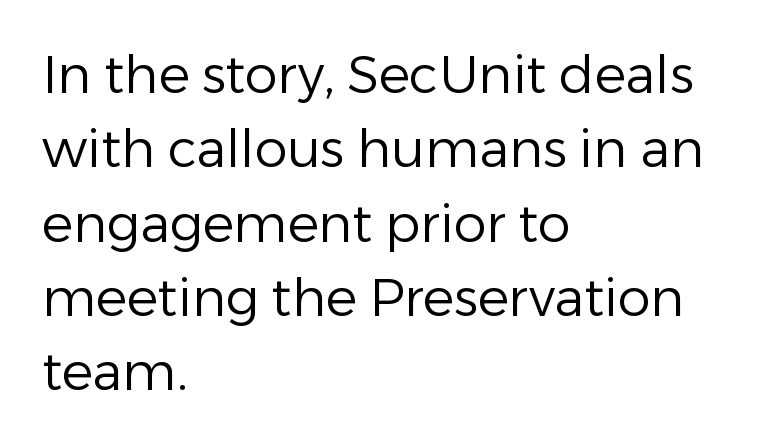
Descenders hang freely into open space. Successive baselines arrive at the customary interval. The rag falls on the right side of this text block. Each stroke keeps to a modest, everyday thickness or less. Ascenders rise straight up at ninety degrees. Here the designer chose a conventional face with non-uniform glyph widths.
